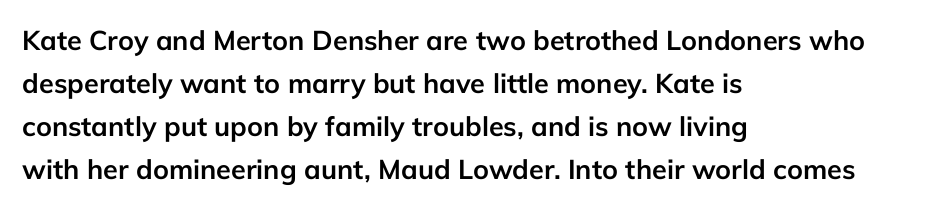
Typesetter's note: full bold, strokes at maximum text heaviness. Quick note: interline space is typical. Compared with a centered layout, this one pins lines to the left instead. Tall strokes in this sample are plumb rather than angled. The tracking reads as untouched default to a designer's eye. Has an underline been added? It has not.
